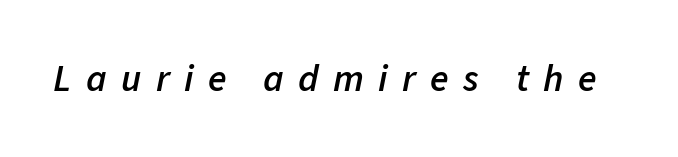
Q: Is the text bold? A: Semi-bold.
Q: Is the text italic (slanted)? A: Yes, it leans right by about 11 degrees.
Q: Is the text underlined? A: No.
Q: Is the spacing between letters normal or unusually wide? A: Unusually wide.
Q: Width (condensed, normal, or wide)? A: Normal.
Q: Stroke contrast? A: Low.
Q: x-height? A: Medium.
Q: Monospaced? A: No.
